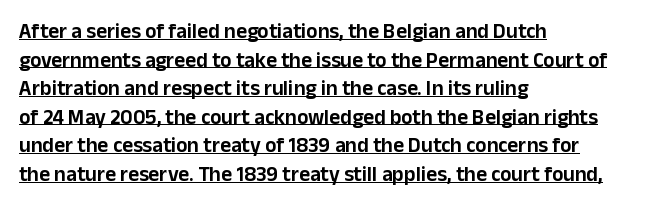
Q: Is the text italic (slanted)? A: No, it is upright.
Q: Is the text underlined? A: Yes.
Q: How is the paragraph aligned? A: Left-aligned.
Q: Is the spacing between letters normal or unusually wide? A: Normal.
Q: Is the spacing between lines tight, normal or loose? A: Normal.
